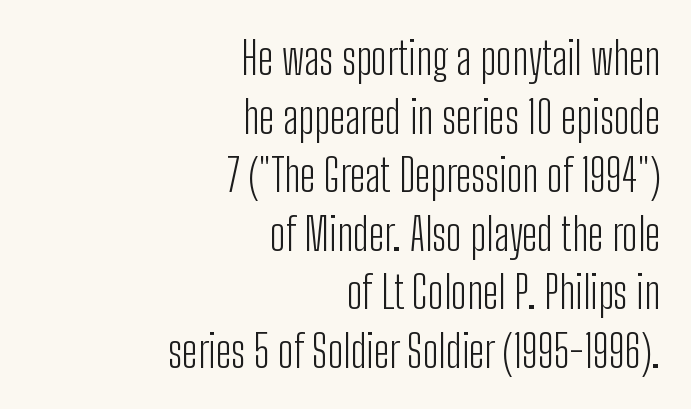
{"serif": "no", "italic": "no", "bold": "no", "weight": "light", "width": "condensed", "stroke_contrast": "low", "x_height": "medium", "monospaced": "no", "underline": "no", "align": "right", "line_spacing": "normal", "line_spacing_ratio": 1.33, "letter_spacing": "normal", "letter_spacing_em": 0.0, "glyph_px": 44}
